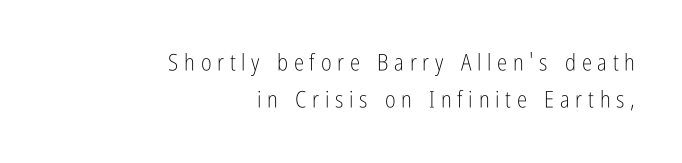
Q: Is the text bold? A: No.
Q: Is the text italic (slanted)? A: No, it is upright.
Q: Is the text underlined? A: No.
Q: How is the paragraph aligned? A: Right-aligned.
Q: Is the spacing between letters normal or unusually wide? A: Unusually wide.
Q: Is the spacing between lines tight, normal or loose? A: Normal.
